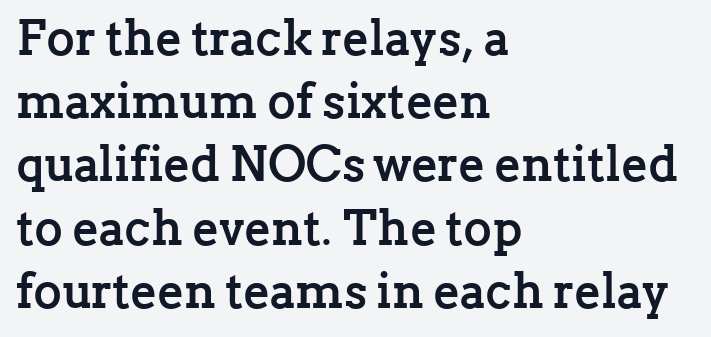
Q: Is the text bold? A: Yes.
Q: Is the text italic (slanted)? A: No, it is upright.
Q: Is the typeface a serif or a sans-serif typeface? A: Serif.
Q: Is the text underlined? A: No.
Q: How is the paragraph aligned? A: Left-aligned.
Q: Is the spacing between letters normal or unusually wide? A: Normal.
Q: Is the spacing between lines tight, normal or loose? A: Normal.
Q: Width (condensed, normal, or wide)? A: Normal.
Q: Stroke contrast? A: Low.
Q: x-height? A: Medium.
Q: Monospaced? A: No.
